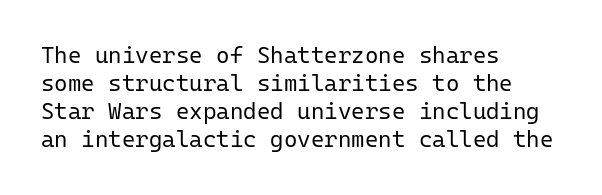
Q: Is the text bold? A: No.
Q: Is the text italic (slanted)? A: No, it is upright.
Q: Is the text underlined? A: No.
Q: How is the paragraph aligned? A: Left-aligned.
Q: Is the spacing between letters normal or unusually wide? A: Normal.
